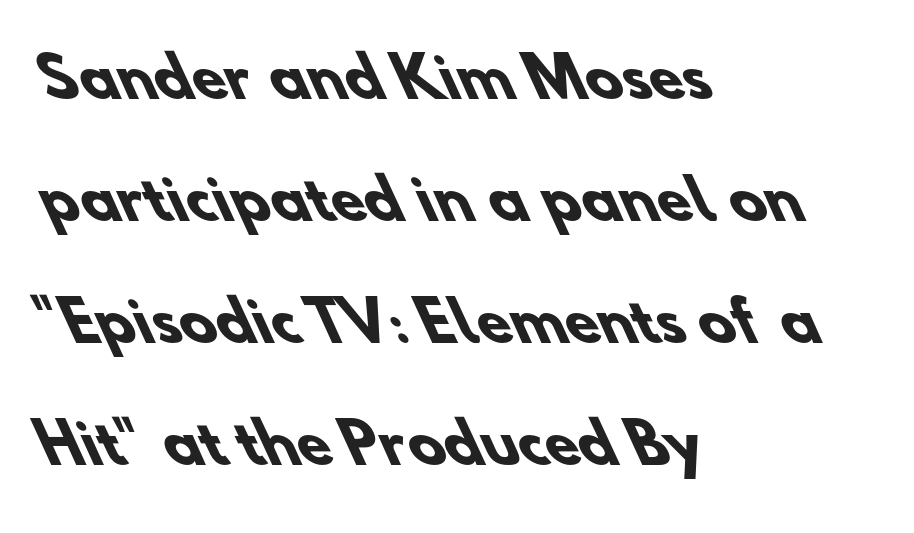
Q: Is the text bold? A: Yes.
Q: Is the typeface a serif or a sans-serif typeface? A: Sans-serif.
Q: Is the text underlined? A: No.
Q: How is the paragraph aligned? A: Left-aligned.
Q: Is the spacing between letters normal or unusually wide? A: Normal.
Q: Is the spacing between lines tight, normal or loose? A: Loose.
Q: Width (condensed, normal, or wide)? A: Normal.
Q: Stroke contrast? A: Low.
Q: x-height? A: Small.
Q: Monospaced? A: No.
